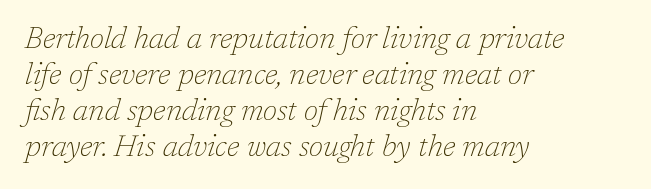
The image shows 30 px thin serif type, italic (leaning right); set left-aligned, line spacing 1.2x, normal letter spacing, not underlined; low stroke contrast and a medium x-height.
